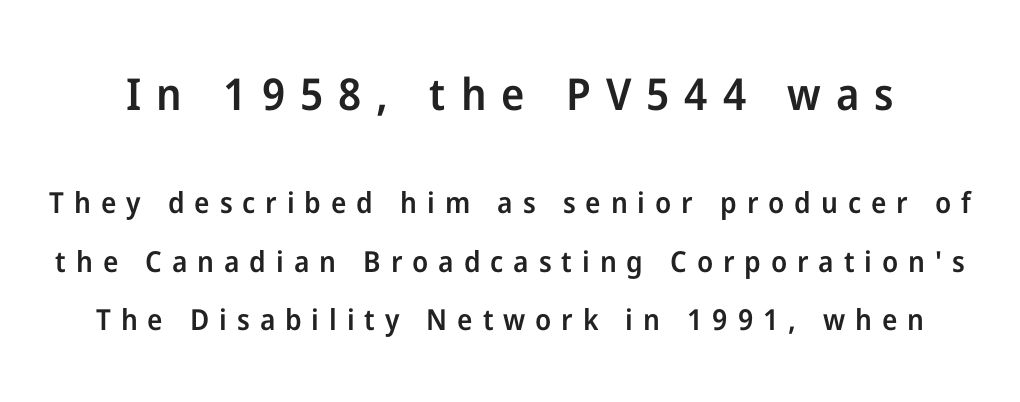
{"serif": "no", "italic": "no", "bold": "semi", "weight": "semibold", "width": "normal", "stroke_contrast": "low", "x_height": "medium", "monospaced": "no", "underline": "no", "line_spacing": "loose", "line_spacing_ratio": 2.02, "letter_spacing": "wide", "letter_spacing_em": 0.34, "larger_block": "first", "size_ratio": 1.52, "glyph_px": 44}
